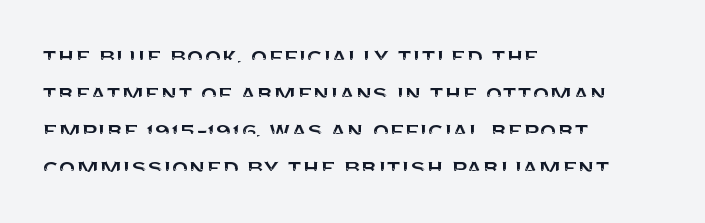
A typesetter would call this zero additional tracking. Notice how descenders clear the ascenders below comfortably — that's standard leading. Ordinary non-slanted type is in use. Letters rest on an invisible, unmarked baseline.
